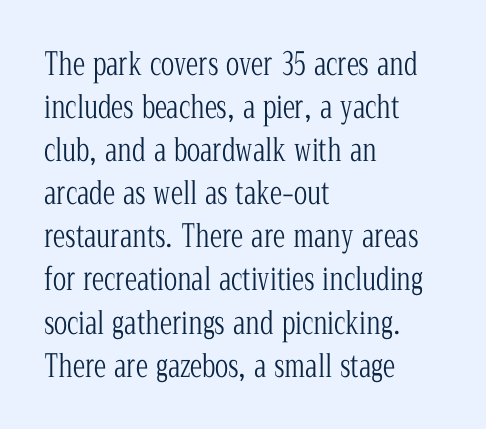
The image shows 31 px light, condensed serif type, upright; set left-aligned, normal line spacing (1.39x), normal letter spacing, not underlined; low stroke contrast and a medium x-height.
